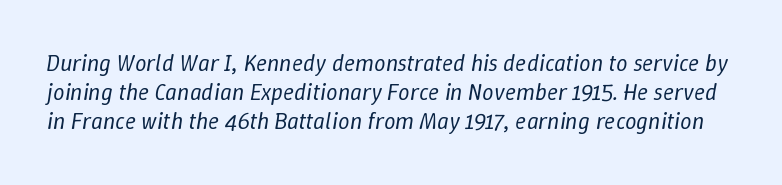
Compared with typical body copy, the letter spacing here is the same. Each row of text sits above clean, open space. These lines were composed using italics. Leading matches the norm, producing a regular column.
